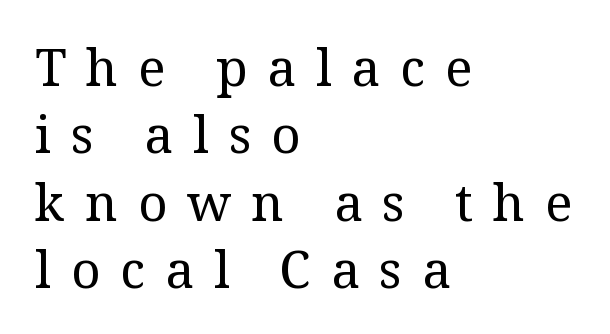
The image shows 51 px regular-weight serif type, upright; set left-aligned, normal line spacing (1.32x), unusually wide letter spacing (+0.39 em), not underlined; medium stroke contrast and a medium x-height.
